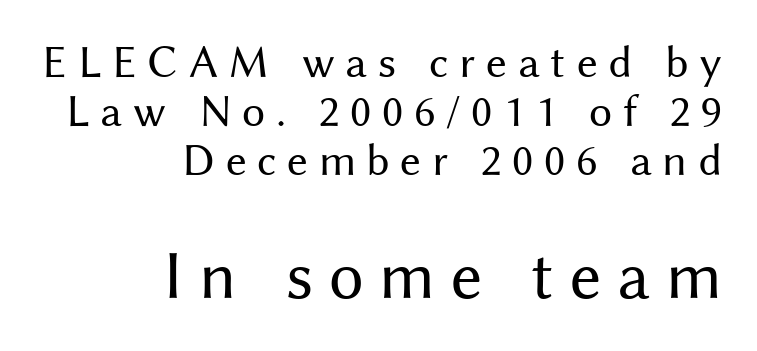
{"serif": "no", "italic": "no", "bold": "no", "weight": "regular", "width": "normal", "stroke_contrast": "medium", "x_height": "medium", "monospaced": "no", "underline": "no", "align": "right", "line_spacing": "tight", "line_spacing_ratio": 1.06, "letter_spacing": "wide", "letter_spacing_em": 0.23, "larger_block": "second", "size_ratio": 1.5, "glyph_px": 69}
